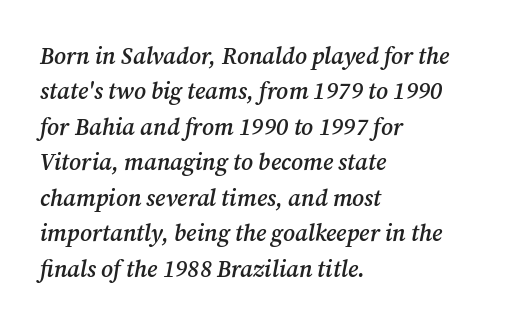
{"italic": "yes", "lean": "right", "slant_degrees": 12, "bold": "semi", "underline": "no", "align": "left", "line_spacing": "normal", "line_spacing_ratio": 1.54, "letter_spacing": "normal", "letter_spacing_em": 0.0, "glyph_px": 23}
